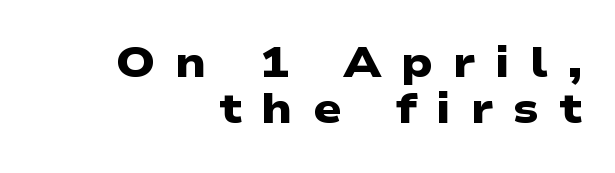
The image shows 43 px heavy, wide sans-serif type; set right-aligned, tight line spacing (1.07x), unusually wide letter spacing (+0.45 em), not underlined; low stroke contrast and a medium x-height.
